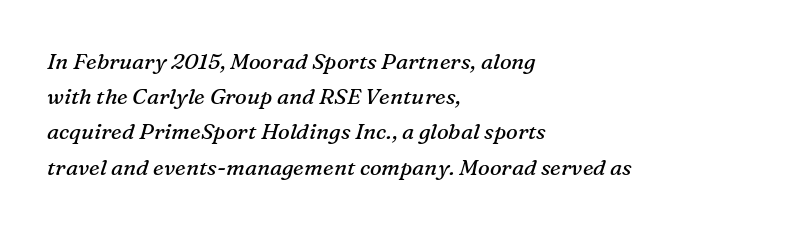
Notice how the stems are inclined rather than vertical — that's the hallmark of italics. Heft: none added — not bold. This sample uses plain, unmodified letter spacing. Descenders hang freely into open space. This sample is left-justified, so line endings fall wherever the words run out.
